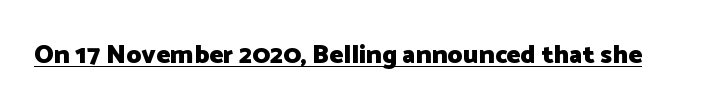
No extra tracking has been applied to these lines. Glance below the letters and you will spot a drawn line. Quick note: not italic, upright. The letters are bold, with thick, heavy strokes.
